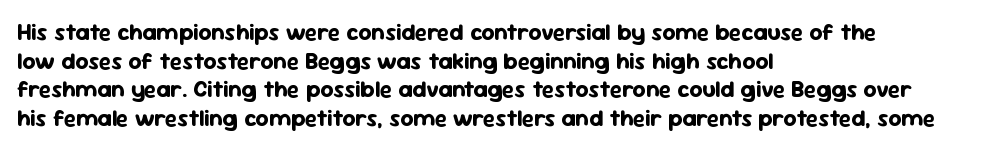
Q: Is the text bold? A: Yes.
Q: Is the text italic (slanted)? A: No, it is upright.
Q: Is the text underlined? A: No.
Q: How is the paragraph aligned? A: Left-aligned.
Q: Is the spacing between letters normal or unusually wide? A: Normal.
